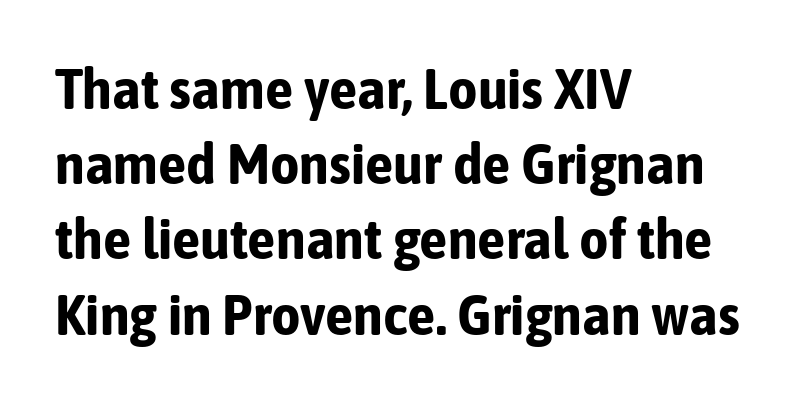
Q: Is the text bold? A: Yes.
Q: Is the text italic (slanted)? A: No, it is upright.
Q: Is the typeface a serif or a sans-serif typeface? A: Sans-serif.
Q: Is the text underlined? A: No.
Q: How is the paragraph aligned? A: Left-aligned.
Q: Is the spacing between letters normal or unusually wide? A: Normal.
Q: Is the spacing between lines tight, normal or loose? A: Normal.
Q: Width (condensed, normal, or wide)? A: Condensed.
Q: Stroke contrast? A: Low.
Q: x-height? A: Medium.
Q: Monospaced? A: No.
